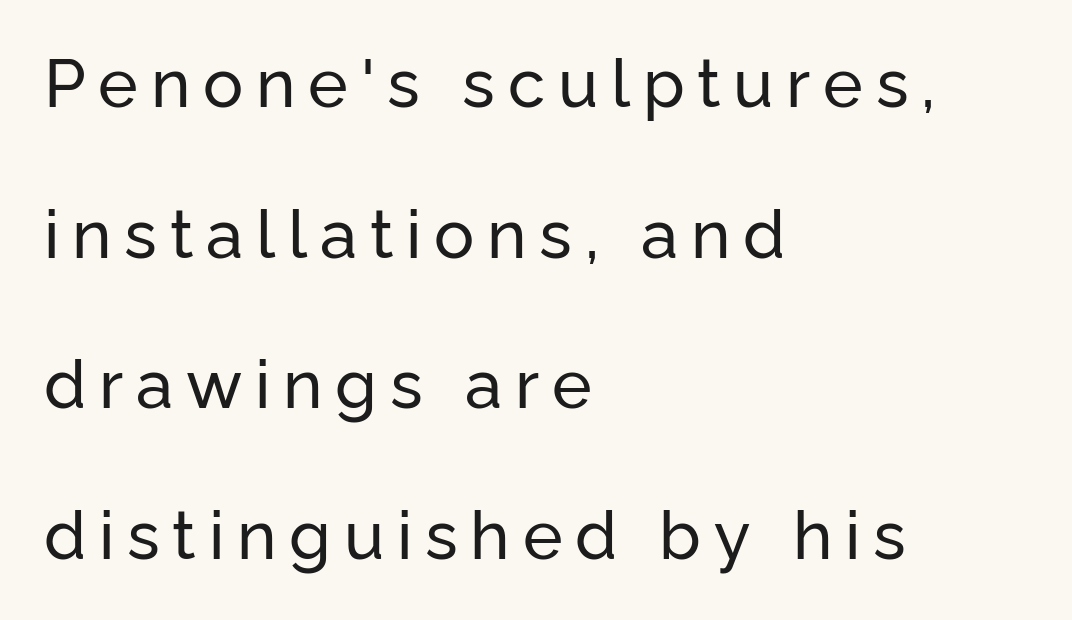
The image shows 67 px sans-serif type, upright; set left-aligned, loose line spacing (2.25x), not underlined; low stroke contrast and a medium x-height.
